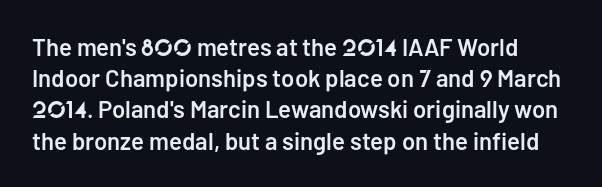
The image shows 24 px text type, upright; set normal line spacing (1.3x), normal letter spacing, not underlined.
